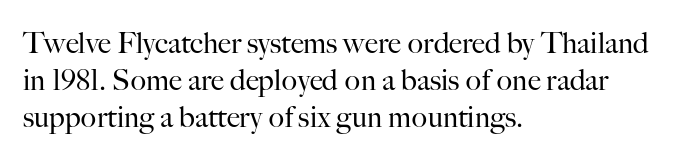
Q: Is the text bold? A: No.
Q: Is the text italic (slanted)? A: No, it is upright.
Q: Is the typeface a serif or a sans-serif typeface? A: Serif.
Q: Is the text underlined? A: No.
Q: How is the paragraph aligned? A: Left-aligned.
Q: Is the spacing between letters normal or unusually wide? A: Normal.
Q: Is the spacing between lines tight, normal or loose? A: Normal.
Q: Width (condensed, normal, or wide)? A: Normal.
Q: Stroke contrast? A: High.
Q: x-height? A: Small.
Q: Monospaced? A: No.
